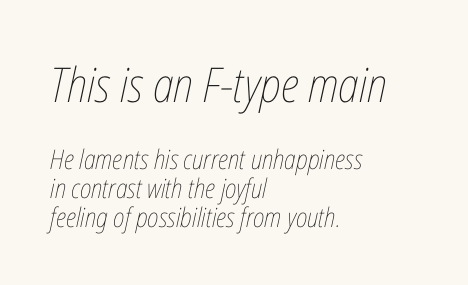
Q: Is the text bold? A: No.
Q: Is the text italic (slanted)? A: Yes, it leans right by about 12 degrees.
Q: Is the text underlined? A: No.
Q: How is the paragraph aligned? A: Left-aligned.
Q: Is the spacing between letters normal or unusually wide? A: Normal.
Q: Is the spacing between lines tight, normal or loose? A: Tight.
Q: Which block of text is set in a larger size, the first (top) or the second (bottom)? A: The first (top) one.
Q: Width (condensed, normal, or wide)? A: Condensed.
Q: Stroke contrast? A: Low.
Q: x-height? A: Medium.
Q: Monospaced? A: No.
